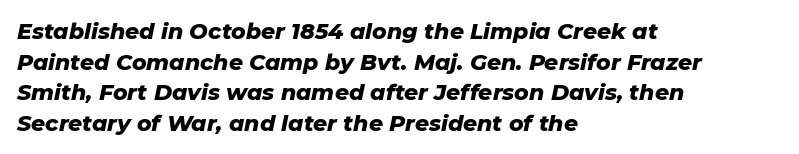
{"italic": "yes", "lean": "right", "slant_degrees": 11, "bold": "yes", "underline": "no", "align": "left", "line_spacing": "normal", "line_spacing_ratio": 1.39, "letter_spacing": "normal", "letter_spacing_em": 0.0, "glyph_px": 22}
